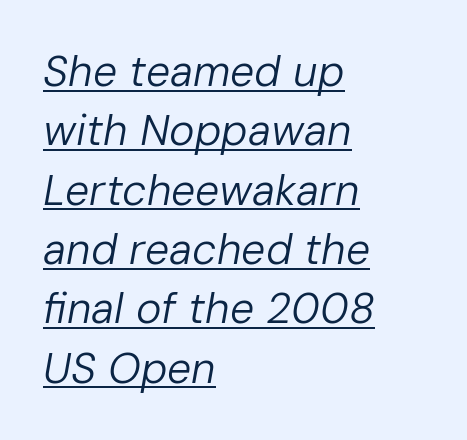
Successive baselines arrive at the customary interval. Caption: face not bold, strokes unweighted. This rendering leaves character spacing at its baseline value. The lettering tilts uniformly, giving the passage an italic look.
